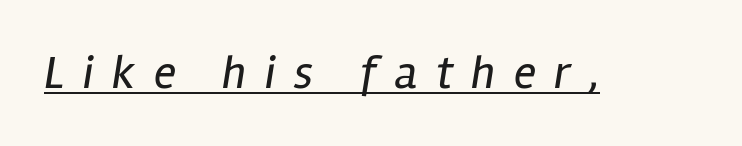
{"italic": "yes", "lean": "right", "slant_degrees": 12, "bold": "no", "weight": "regular", "width": "condensed", "stroke_contrast": "low", "x_height": "medium", "monospaced": "no", "underline": "yes", "letter_spacing": "wide", "letter_spacing_em": 0.39, "glyph_px": 47}
